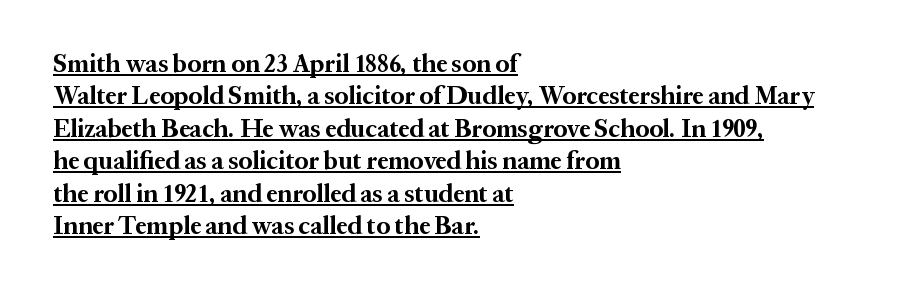
{"italic": "no", "bold": "yes", "underline": "yes", "align": "left", "line_spacing": "normal", "line_spacing_ratio": 1.3, "letter_spacing": "normal", "letter_spacing_em": 0.0, "glyph_px": 25}
